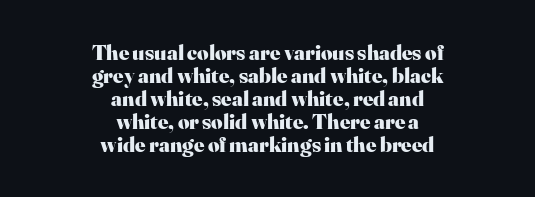
Q: Is the text bold? A: Yes.
Q: Is the text italic (slanted)? A: No, it is upright.
Q: Is the text underlined? A: No.
Q: How is the paragraph aligned? A: Centered.
Q: Is the spacing between letters normal or unusually wide? A: Normal.
Q: Is the spacing between lines tight, normal or loose? A: Tight.
